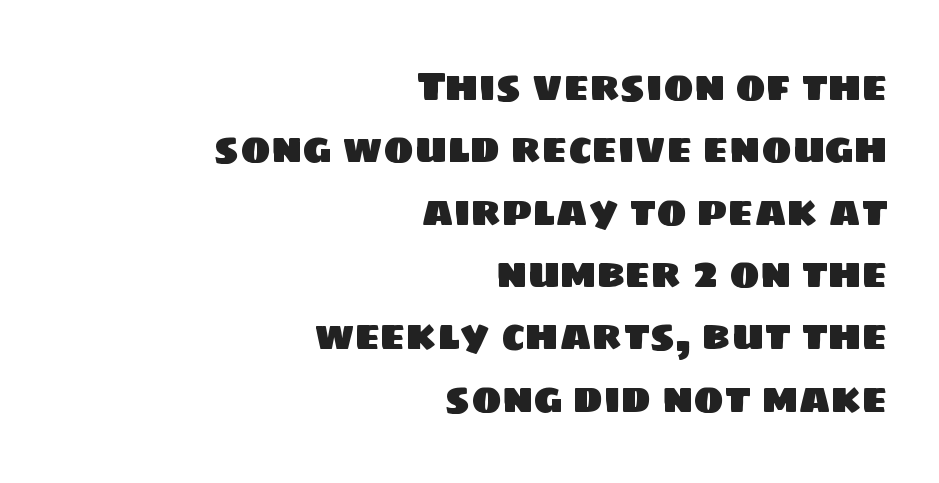
Q: Is the typeface a serif or a sans-serif typeface? A: Sans-serif.
Q: Is the text underlined? A: No.
Q: How is the paragraph aligned? A: Right-aligned.
Q: Is the spacing between letters normal or unusually wide? A: Normal.
Q: Is the spacing between lines tight, normal or loose? A: Normal.
Q: Width (condensed, normal, or wide)? A: Normal.
Q: Stroke contrast? A: Low.
Q: x-height? A: Large.
Q: Monospaced? A: No.
